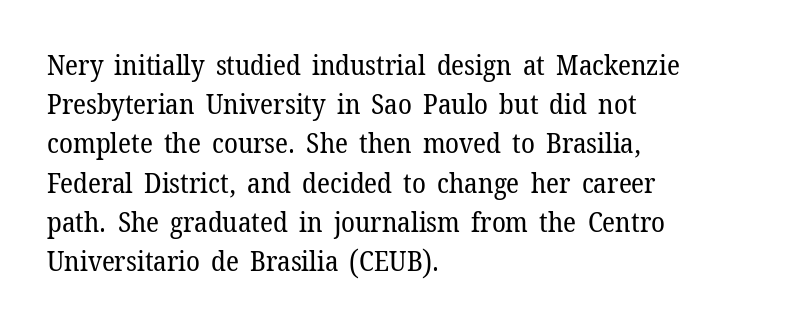
If you drew a line through each stem, it would be perfectly vertical. Regarding serifs, this sample has them. Weight: in the light-to-regular range. If you drew a ruler down the left edge, every line would touch it. Baseline-to-baseline distance is the conventional proportion of letter height. Honestly, there is no underline to notice here at all.
